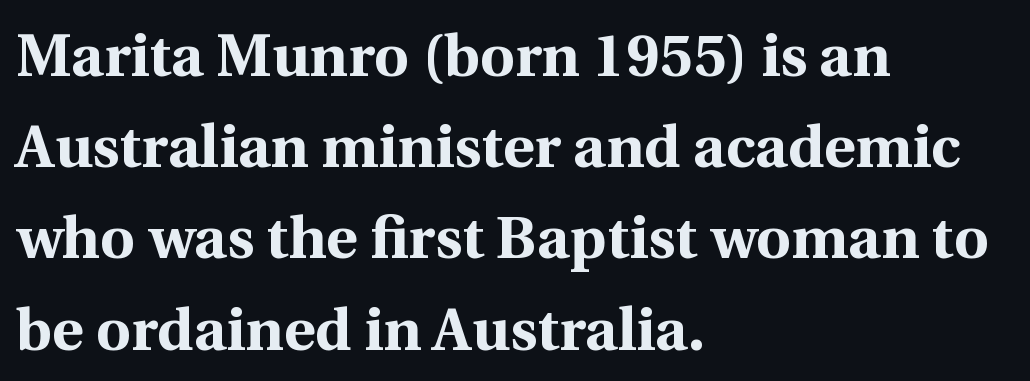
The image shows 60 px bold serif type, upright; set left-aligned, normal line spacing (1.52x), normal letter spacing, not underlined; a medium x-height.
